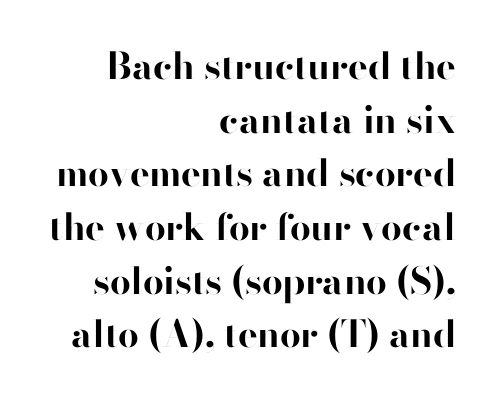
Varying glyph widths throughout — classic text-font behaviour. The characters look thick and weighty, a clear bold. Leading: standard. The designer went with a sans here, leaving each stem footless. Designer's note — italics off, roman on.
